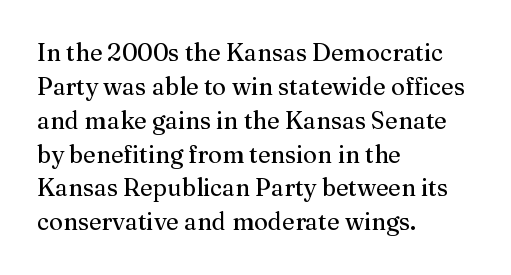
{"italic": "no", "underline": "no", "align": "left", "line_spacing": "normal", "line_spacing_ratio": 1.41, "letter_spacing": "normal", "letter_spacing_em": 0.0, "glyph_px": 24}
